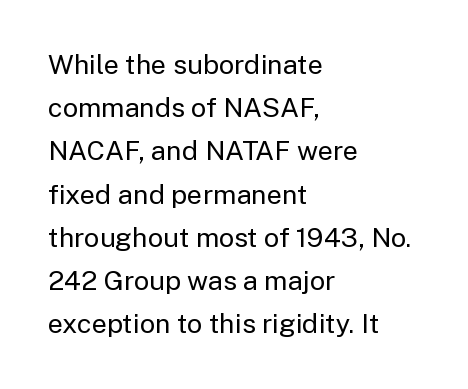
The image shows 27 px text type, upright; set left-aligned, normal line spacing (1.6x), normal letter spacing, not underlined.
